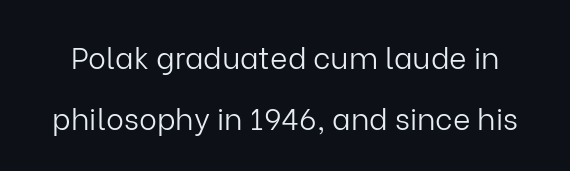
The space beneath each line is pristine and unruled. You could not count columns in this text — the font is proportionally spaced. Style check: upright. Vertically, the passage feels expansive, rows floating well apart. The letters carry no serifs — their stems end cleanly without finishing strokes. Short note: letters normally spaced.
